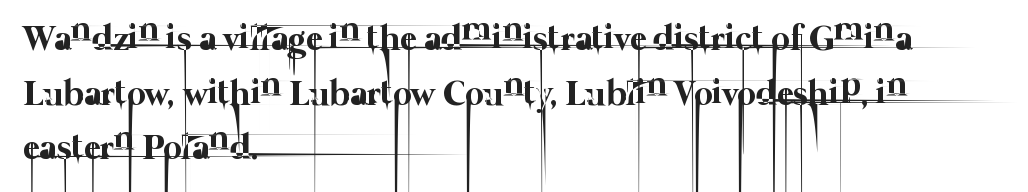
The image shows 36 px thin type; set left-aligned, normal line spacing (1.52x), normal letter spacing, not underlined; low stroke contrast and a medium x-height.
